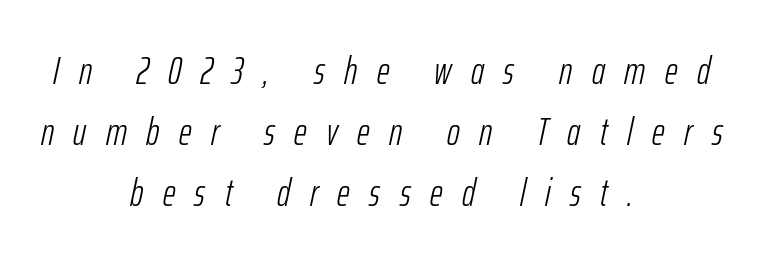
Q: Is the text bold? A: No.
Q: Is the text italic (slanted)? A: Yes, it leans right by about 12 degrees.
Q: Is the text underlined? A: No.
Q: How is the paragraph aligned? A: Centered.
Q: Is the spacing between letters normal or unusually wide? A: Unusually wide.
Q: Is the spacing between lines tight, normal or loose? A: Normal.
Q: Width (condensed, normal, or wide)? A: Condensed.
Q: Stroke contrast? A: Low.
Q: x-height? A: Medium.
Q: Monospaced? A: No.
